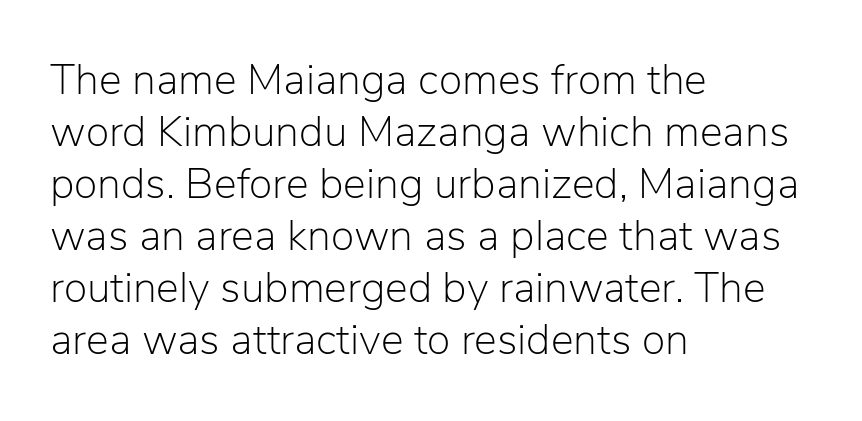
A typesetter would label this face a sans. Does extra space separate the letters? No, they use regular spacing. Casual observation: everything's shoved over to the left. Honestly, there is no underline to notice here at all.
